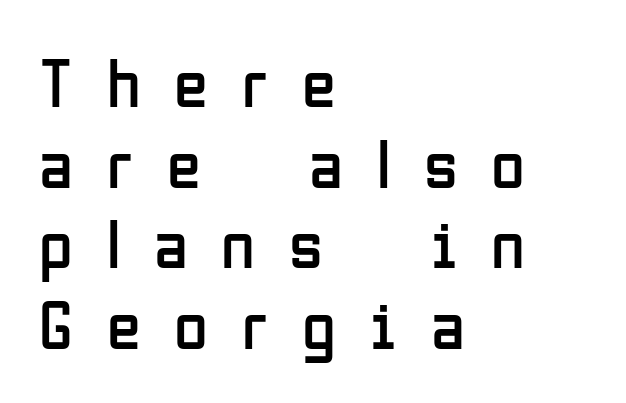
The image shows 69 px regular-weight, condensed sans-serif type, upright; set left-aligned, line spacing 1.17x, unusually wide letter spacing (+0.49 em), not underlined; low stroke contrast and a medium x-height.
